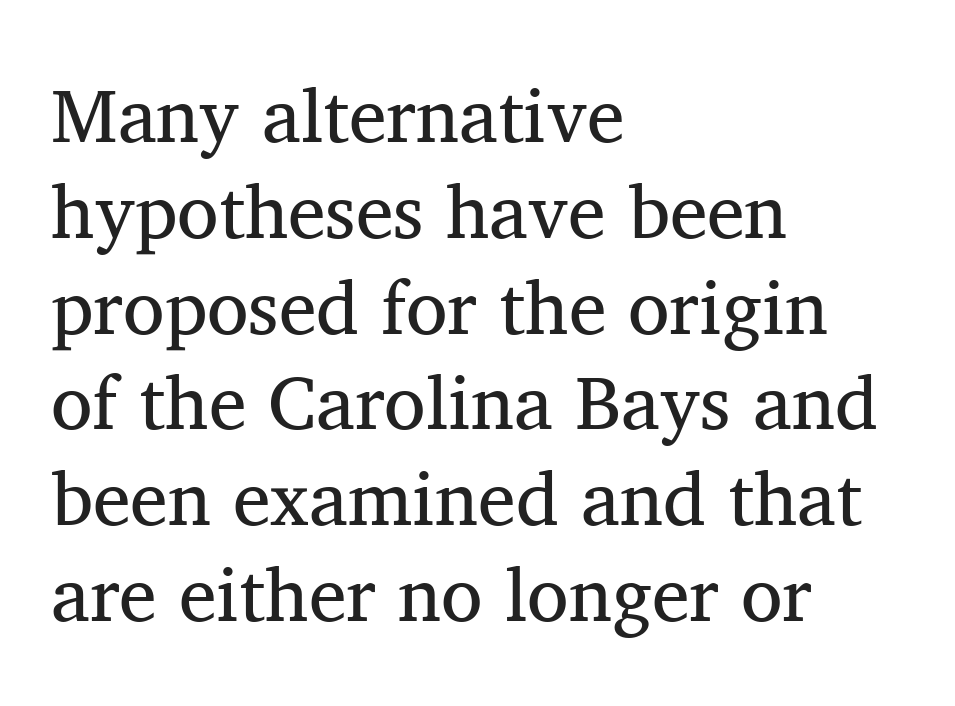
The tracking reads as untouched default to a designer's eye. Stem width sits at or under what a default text font uses. Regarding leading, the lines here are spaced in the standard way. In terms of letterform style, serifs are clearly present.
